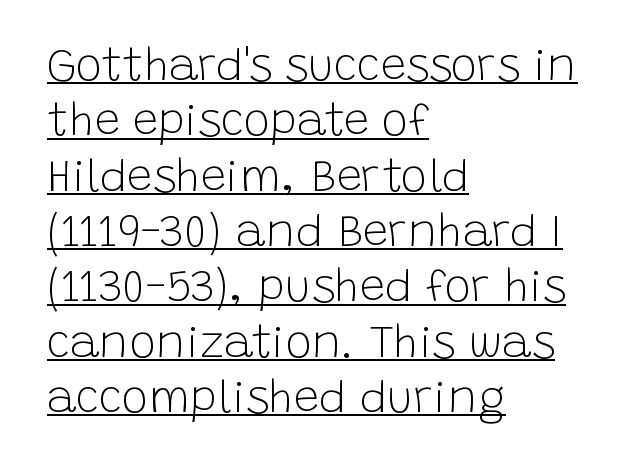
Underlining? Definitely there. The text was rendered using a sans face with plain stroke endings. The typesetting does not lean heavy: it is not bold. A roman cut, with each character standing at attention. This sample has the flowing, uneven cadence of proportional lettering.
